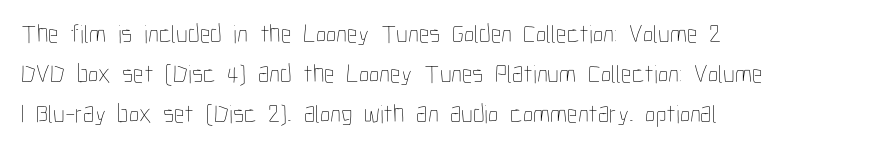
{"italic": "no", "bold": "no", "underline": "no", "align": "left", "line_spacing": "normal", "line_spacing_ratio": 1.53, "letter_spacing": "normal", "letter_spacing_em": 0.0, "glyph_px": 26}
